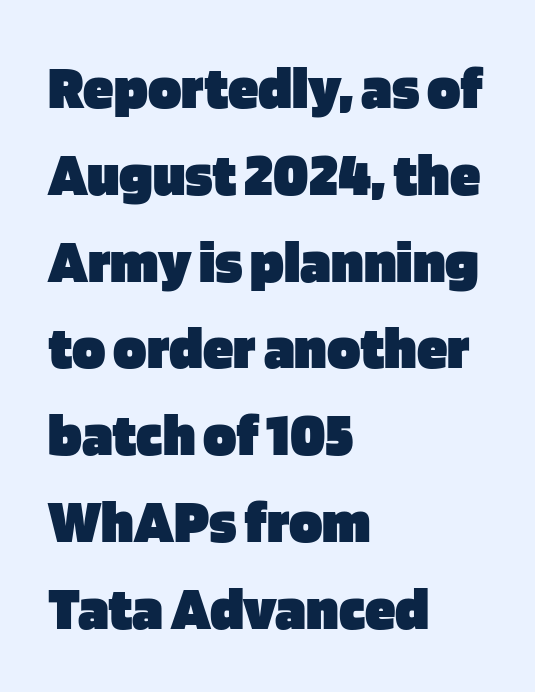
Q: Is the text bold? A: Yes.
Q: Is the text italic (slanted)? A: No, it is upright.
Q: Is the typeface a serif or a sans-serif typeface? A: Sans-serif.
Q: Is the text underlined? A: No.
Q: How is the paragraph aligned? A: Left-aligned.
Q: Is the spacing between letters normal or unusually wide? A: Normal.
Q: Is the spacing between lines tight, normal or loose? A: Normal.
Q: Width (condensed, normal, or wide)? A: Normal.
Q: Stroke contrast? A: Low.
Q: x-height? A: Large.
Q: Monospaced? A: No.
